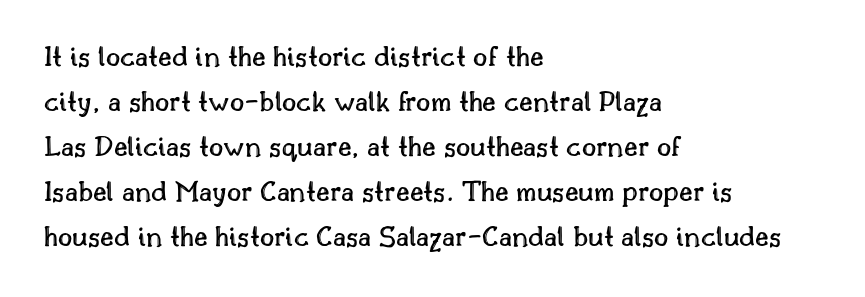
The words here are not underlined. Interline gaps are of average width in this sample. Here the designer chose a conventional face with non-uniform glyph widths. Posture: upright roman. Teacher's note: observe the even left margin — that is flush-left alignment. Glyph-to-glyph distance matches everyday printed text.
